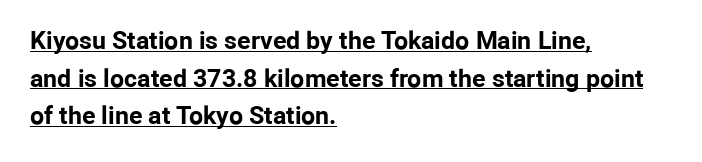
The image shows 25 px bold type, upright; set left-aligned, normal line spacing (1.51x), normal letter spacing, underlined.
